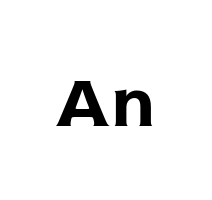
Each letter keeps its own natural width here, so spacing adapts to shape. The font's upright variant was chosen for this text. Grotesque or geometric, the face here clearly has no serifs. The font is running at its bold setting. Honestly, the letter spacing is just normal — you wouldn't notice it.
